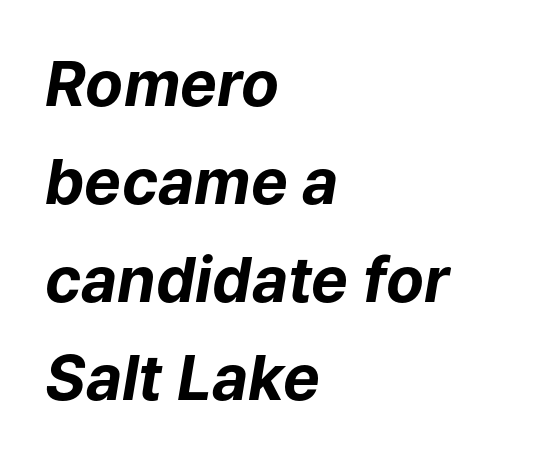
The image shows 62 px bold type, italic (leaning right); set left-aligned, normal line spacing (1.58x), normal letter spacing, not underlined; low stroke contrast and a medium x-height.
